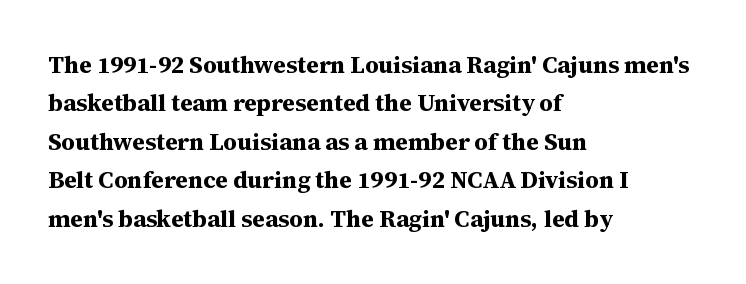
{"italic": "no", "bold": "yes", "underline": "no", "align": "left", "line_spacing": "normal", "line_spacing_ratio": 1.6, "letter_spacing": "normal", "letter_spacing_em": 0.0, "glyph_px": 24}
